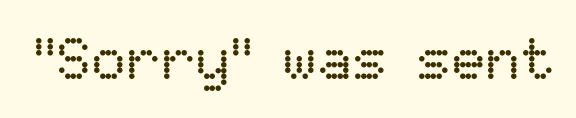
Q: Is the text bold? A: No.
Q: Is the text italic (slanted)? A: No, it is upright.
Q: Is the text underlined? A: No.
Q: Is the spacing between letters normal or unusually wide? A: Normal.
Q: Width (condensed, normal, or wide)? A: Normal.
Q: Stroke contrast? A: Low.
Q: x-height? A: Medium.
Q: Monospaced? A: No.
